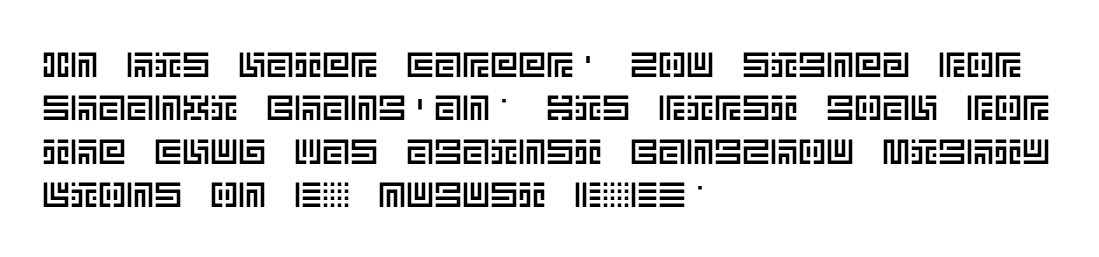
Q: Is the text italic (slanted)? A: No, it is upright.
Q: Is the text underlined? A: No.
Q: How is the paragraph aligned? A: Left-aligned.
Q: Is the spacing between letters normal or unusually wide? A: Normal.
Q: Width (condensed, normal, or wide)? A: Normal.
Q: x-height? A: Large.
